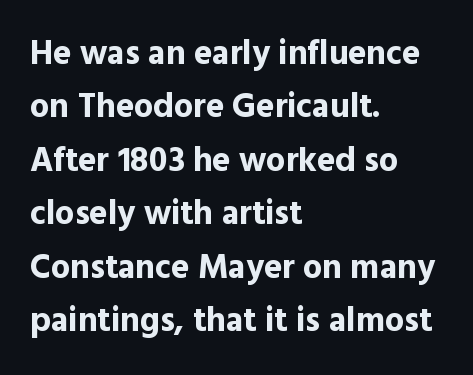
Q: Is the text bold? A: Yes.
Q: Is the text italic (slanted)? A: No, it is upright.
Q: Is the typeface a serif or a sans-serif typeface? A: Sans-serif.
Q: Is the text underlined? A: No.
Q: How is the paragraph aligned? A: Left-aligned.
Q: Is the spacing between letters normal or unusually wide? A: Normal.
Q: Is the spacing between lines tight, normal or loose? A: Normal.
Q: Width (condensed, normal, or wide)? A: Normal.
Q: x-height? A: Medium.
Q: Monospaced? A: No.
